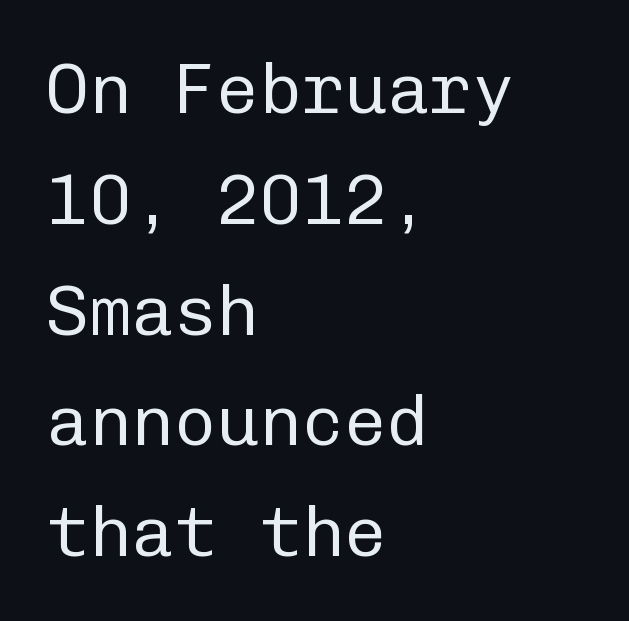
Q: Is the text bold? A: No.
Q: Is the text italic (slanted)? A: No, it is upright.
Q: Is the typeface a serif or a sans-serif typeface? A: Sans-serif.
Q: Is the text underlined? A: No.
Q: How is the paragraph aligned? A: Left-aligned.
Q: Is the spacing between letters normal or unusually wide? A: Normal.
Q: Is the spacing between lines tight, normal or loose? A: Normal.
Q: Width (condensed, normal, or wide)? A: Normal.
Q: Stroke contrast? A: Low.
Q: x-height? A: Medium.
Q: Monospaced? A: Yes.
